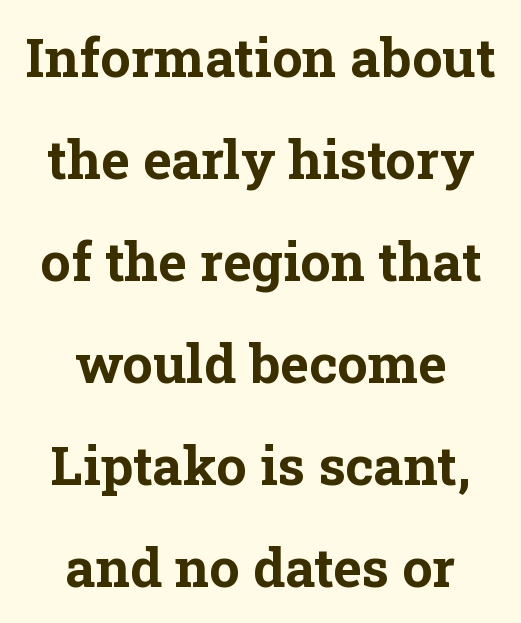
The image shows 54 px bold serif type, upright; set centered, line spacing 1.89x, normal letter spacing, not underlined; low stroke contrast and a medium x-height.
